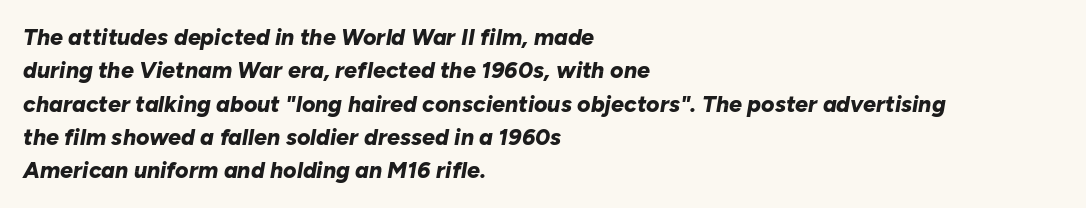
Q: Is the text bold? A: Yes.
Q: Is the text italic (slanted)? A: Yes, it leans right by about 10 degrees.
Q: Is the text underlined? A: No.
Q: How is the paragraph aligned? A: Left-aligned.
Q: Is the spacing between letters normal or unusually wide? A: Normal.
Q: Is the spacing between lines tight, normal or loose? A: Normal.
